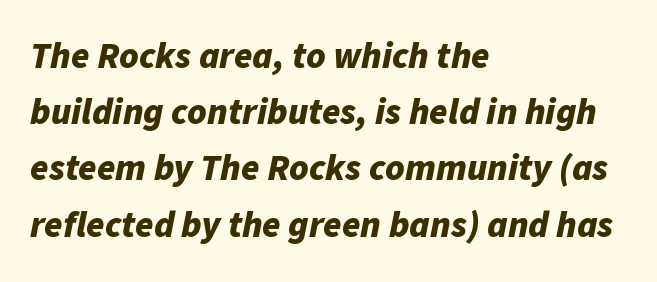
The letters are slanted; this is an italic face. Nobody touched the tracking dial on this one. Heavy, bold letterforms. The lines are quadded left. Letters rest on an invisible, unmarked baseline.
